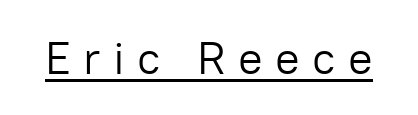
The image shows 46 px light sans-serif type, upright; set unusually wide letter spacing (+0.27 em), underlined; low stroke contrast and a medium x-height.
